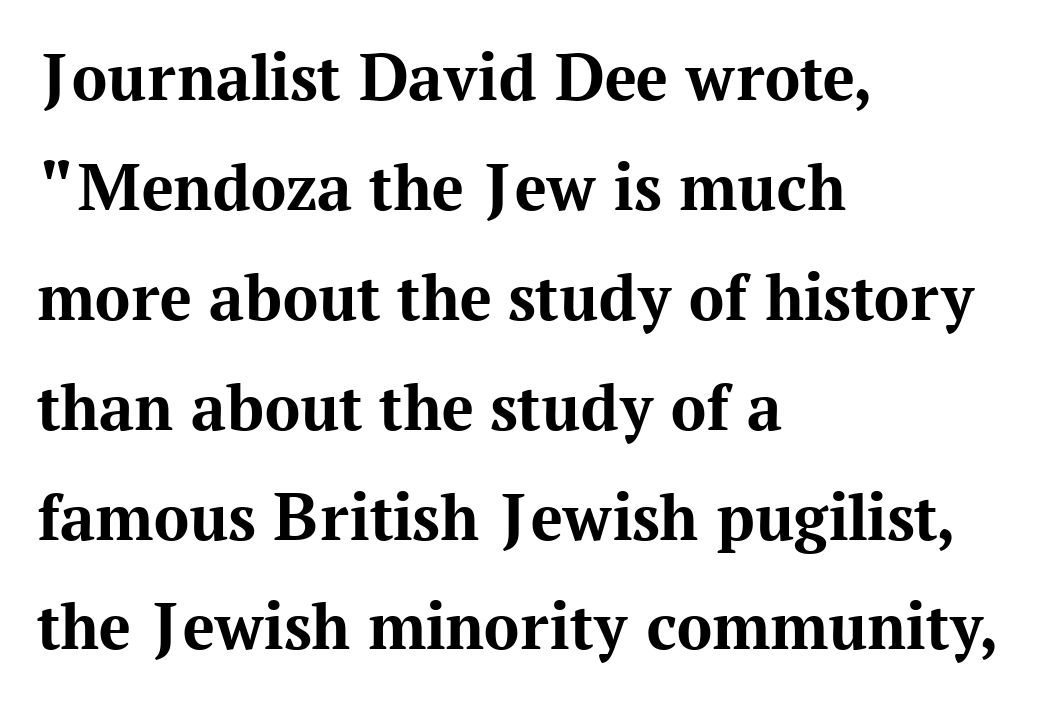
Q: Is the text bold? A: Yes.
Q: Is the text italic (slanted)? A: No, it is upright.
Q: Is the typeface a serif or a sans-serif typeface? A: Serif.
Q: Is the text underlined? A: No.
Q: How is the paragraph aligned? A: Left-aligned.
Q: Is the spacing between letters normal or unusually wide? A: Normal.
Q: Is the spacing between lines tight, normal or loose? A: Normal.
Q: Width (condensed, normal, or wide)? A: Normal.
Q: Stroke contrast? A: Medium.
Q: x-height? A: Medium.
Q: Monospaced? A: No.
